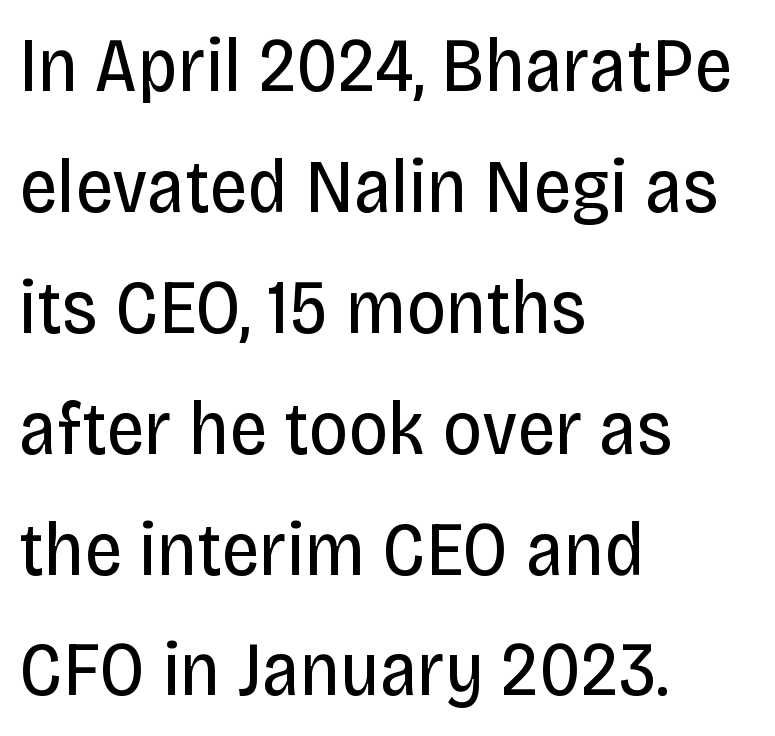
Weight: regular or lighter. Spacing between characters is what you'd get straight out of the box. No feet cap the strokes, marking this as sans-serif type. If you drew a line through each stem, it would be perfectly vertical.
